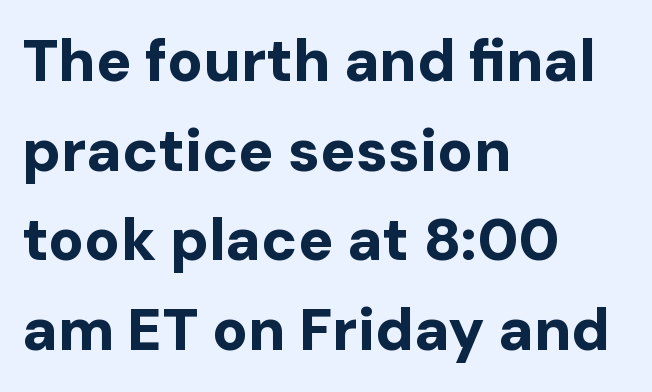
Q: Is the text bold? A: Yes.
Q: Is the text italic (slanted)? A: No, it is upright.
Q: Is the typeface a serif or a sans-serif typeface? A: Sans-serif.
Q: Is the text underlined? A: No.
Q: How is the paragraph aligned? A: Left-aligned.
Q: Is the spacing between letters normal or unusually wide? A: Normal.
Q: Is the spacing between lines tight, normal or loose? A: Normal.
Q: Width (condensed, normal, or wide)? A: Normal.
Q: Stroke contrast? A: Low.
Q: x-height? A: Medium.
Q: Monospaced? A: No.
